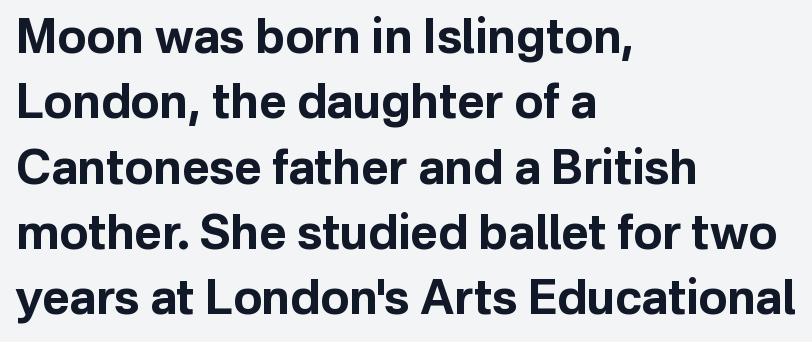
Each glyph is drawn with heavy, bold strokes. Normally led — the rows are evenly, conventionally spaced. Short and long lines alike share a common starting point at left. The foot of each line stays bare and open. These lines are composed in type without serifs. This sample uses an upright cut, with every glyph sitting square on the baseline.
